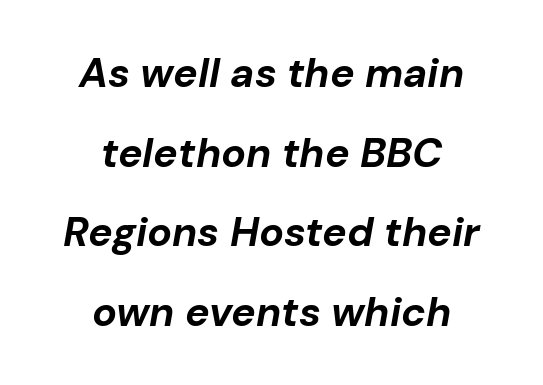
The image shows 41 px bold type, italic (leaning right); set centered, loose line spacing (1.94x), normal letter spacing, not underlined; low stroke contrast and a medium x-height.
